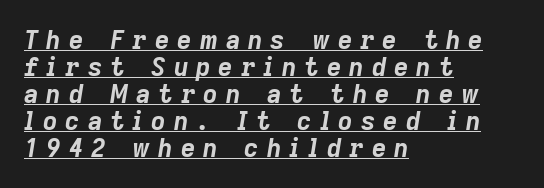
Q: Is the text bold? A: Yes.
Q: Is the text italic (slanted)? A: Yes, it leans right by about 9 degrees.
Q: Is the text underlined? A: Yes.
Q: How is the paragraph aligned? A: Left-aligned.
Q: Is the spacing between letters normal or unusually wide? A: Unusually wide.
Q: Is the spacing between lines tight, normal or loose? A: Tight.
